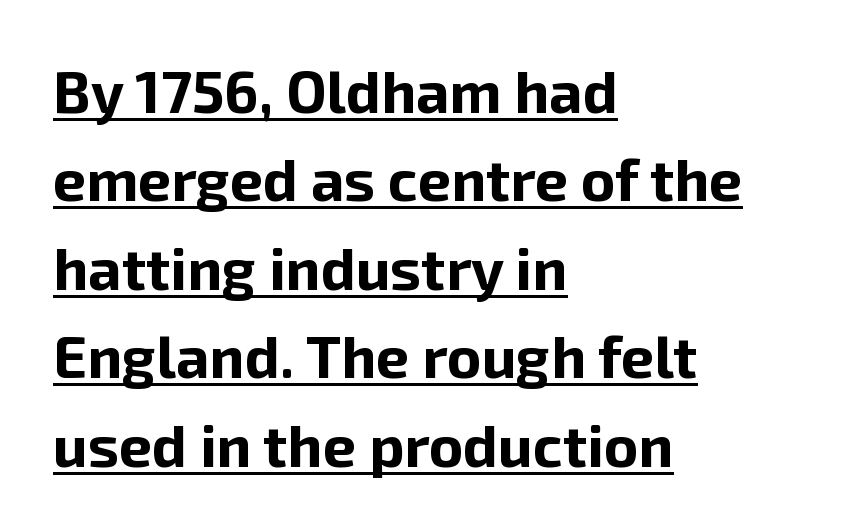
The image shows 59 px bold sans-serif type, upright; set left-aligned, normal line spacing (1.5x), normal letter spacing, underlined; low stroke contrast and a medium x-height.
